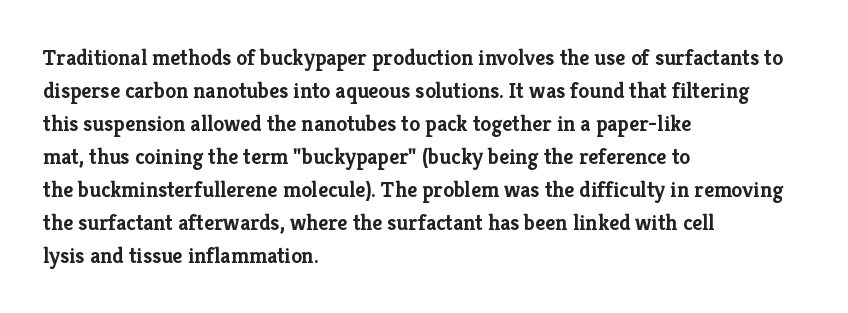
You'd pick this weight for a headline — it's a proper bold. The lettering holds an erect, upright posture throughout. Glance below the letters and you will spot only blank space. Layout note: lines flush left. Characters follow at the spacing the type designer built in. These lines sit exactly where default settings would place them.
